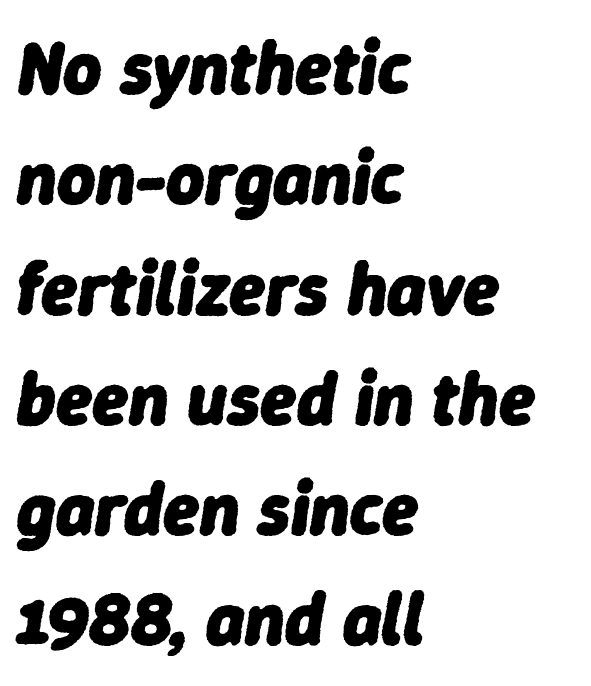
{"italic": "yes", "lean": "right", "slant_degrees": 9, "bold": "yes", "weight": "heavy", "width": "normal", "stroke_contrast": "low", "x_height": "medium", "monospaced": "no", "underline": "no", "align": "left", "line_spacing": "normal", "line_spacing_ratio": 1.49, "letter_spacing": "normal", "letter_spacing_em": 0.0, "glyph_px": 74}
